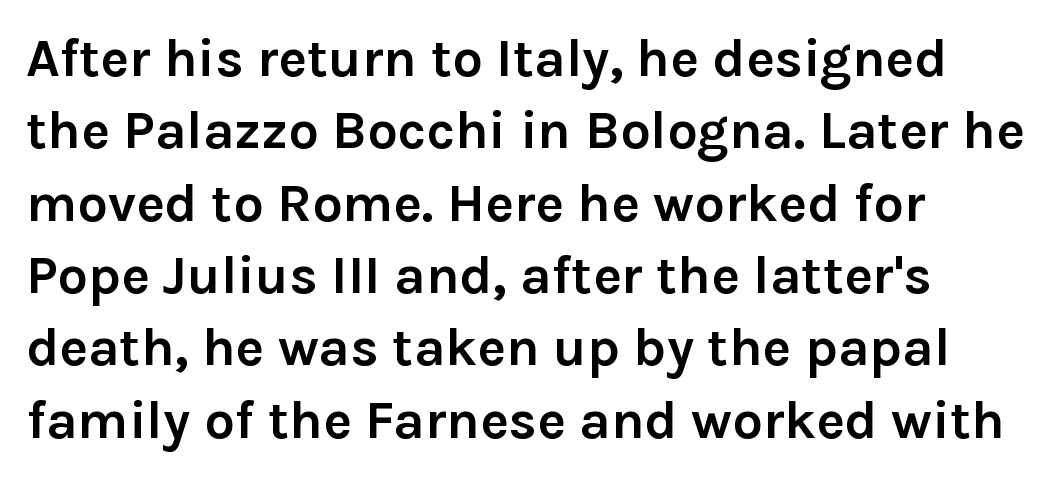
The image shows 54 px semibold sans-serif type, upright; set left-aligned, normal line spacing (1.34x), normal letter spacing, not underlined; low stroke contrast and a medium x-height.
